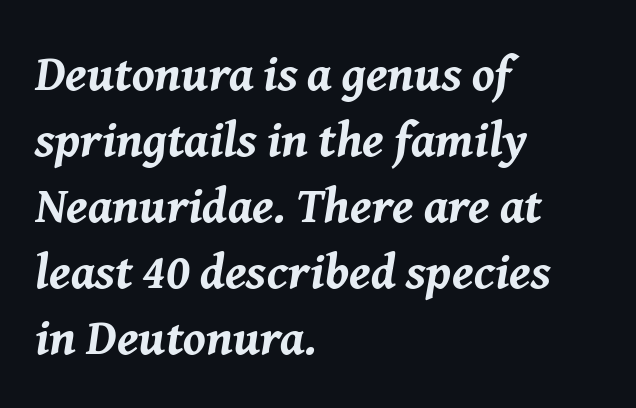
Q: Is the text bold? A: Yes.
Q: Is the text italic (slanted)? A: Yes, it leans right by about 8 degrees.
Q: Is the text underlined? A: No.
Q: How is the paragraph aligned? A: Left-aligned.
Q: Is the spacing between letters normal or unusually wide? A: Normal.
Q: Is the spacing between lines tight, normal or loose? A: Normal.
Q: Width (condensed, normal, or wide)? A: Normal.
Q: Stroke contrast? A: Medium.
Q: x-height? A: Medium.
Q: Monospaced? A: No.
